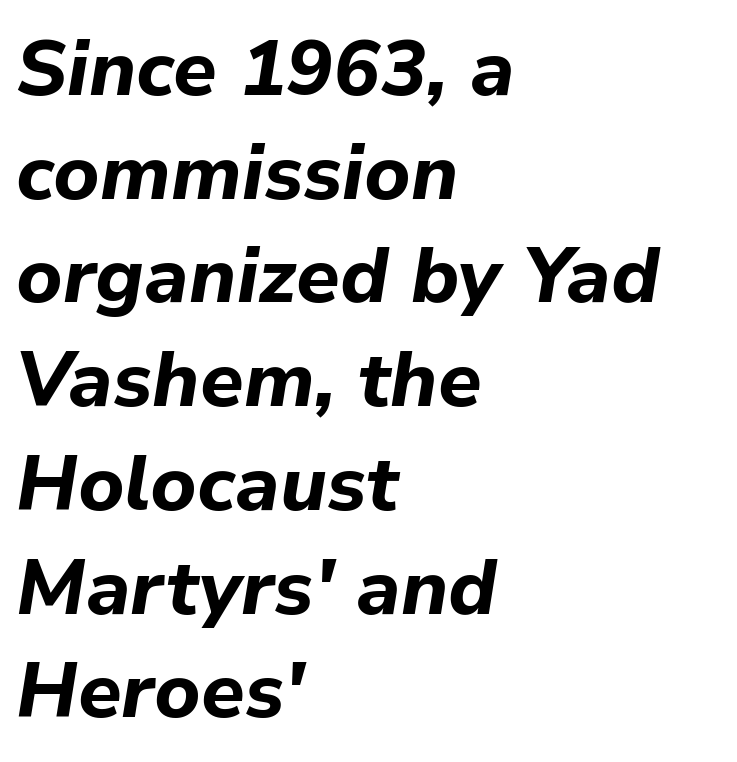
Q: Is the text bold? A: Yes.
Q: Is the text italic (slanted)? A: Yes, it leans right by about 9 degrees.
Q: Is the text underlined? A: No.
Q: How is the paragraph aligned? A: Left-aligned.
Q: Is the spacing between letters normal or unusually wide? A: Normal.
Q: Is the spacing between lines tight, normal or loose? A: Normal.
Q: Width (condensed, normal, or wide)? A: Normal.
Q: Stroke contrast? A: Low.
Q: x-height? A: Medium.
Q: Monospaced? A: No.
